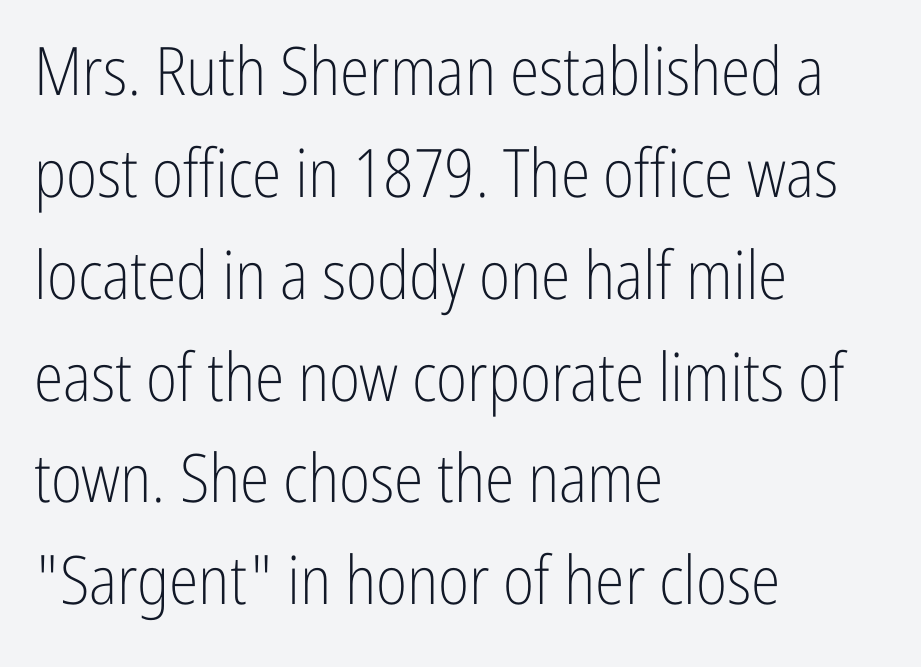
{"serif": "no", "italic": "no", "bold": "no", "weight": "light", "width": "condensed", "stroke_contrast": "low", "x_height": "medium", "monospaced": "no", "underline": "no", "align": "left", "line_spacing": "normal", "line_spacing_ratio": 1.52, "letter_spacing": "normal", "letter_spacing_em": 0.0, "glyph_px": 67}
